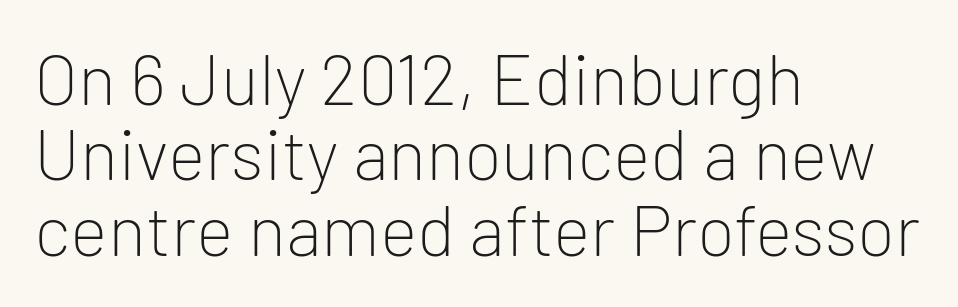
{"serif": "no", "italic": "no", "bold": "no", "weight": "light", "width": "normal", "stroke_contrast": "low", "x_height": "medium", "monospaced": "no", "underline": "no", "align": "left", "line_spacing": "tight", "line_spacing_ratio": 1.06, "letter_spacing": "normal", "letter_spacing_em": 0.0, "glyph_px": 71}
